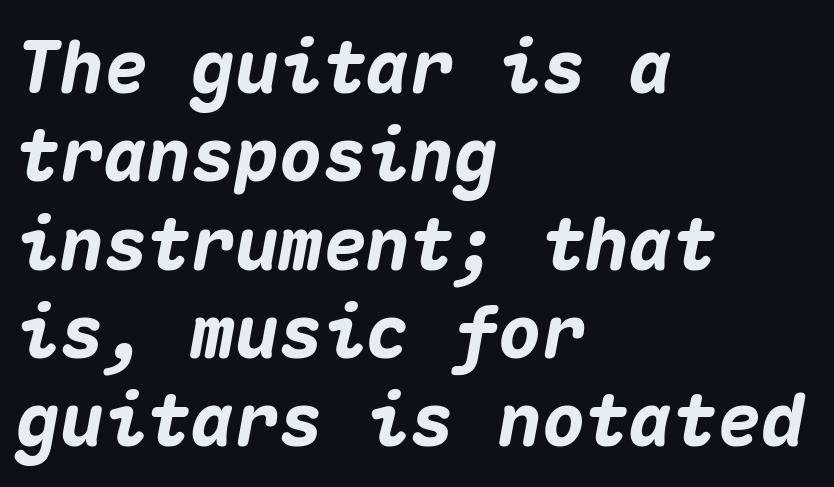
On the weight axis this lands at bold, roughly 700. Quick note: italic. The setting favours the left margin, as ordinary paragraphs usually do. The face used here is monospaced, like something from a code editor. Underline: absent. Honestly, the letter spacing is just normal — you wouldn't notice it.
